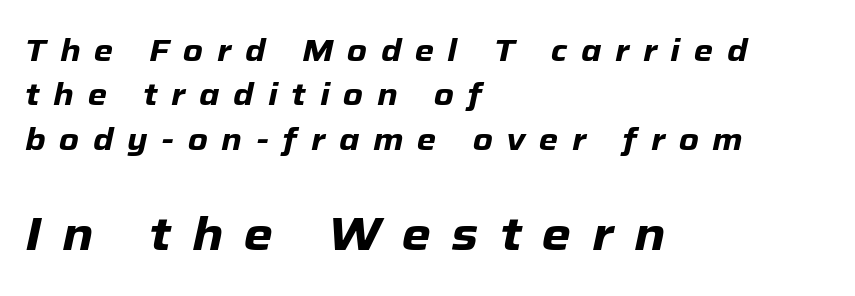
Scale increases going downward across the two blocks. The glyphs look as if they've been sheared to an angle. Heft: maximum for text — a bold. Rows of type keep a routine distance in the vertical direction. Underline: absent. A classic flush-left, rag-right setting is used for this passage.
